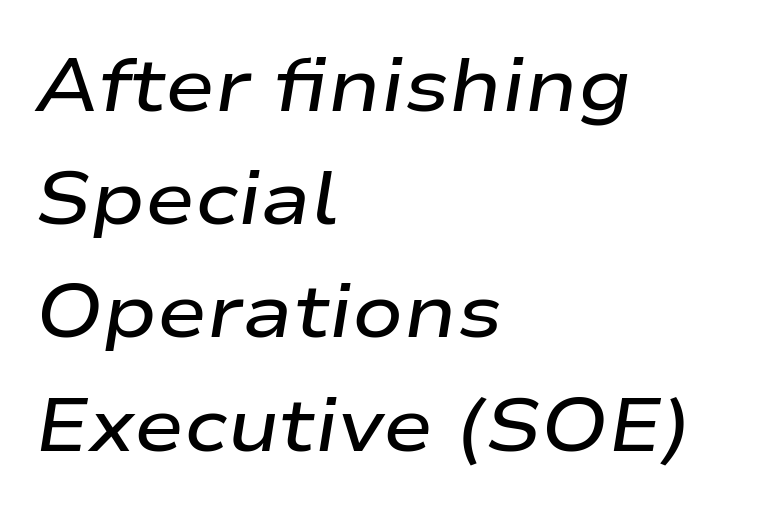
The image shows 75 px semibold, wide type, italic (leaning right); set left-aligned, normal line spacing (1.51x), normal letter spacing, not underlined; low stroke contrast and a medium x-height.
